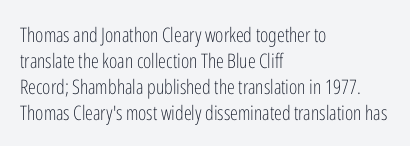
Where is the straight margin? On the left. This sample keeps an unexceptional amount of space between lines. The typesetting does not lean heavy: it is not bold. The gaps between neighbouring characters are ordinary and unremarkable. A clean baseline with only descenders dipping below it.
